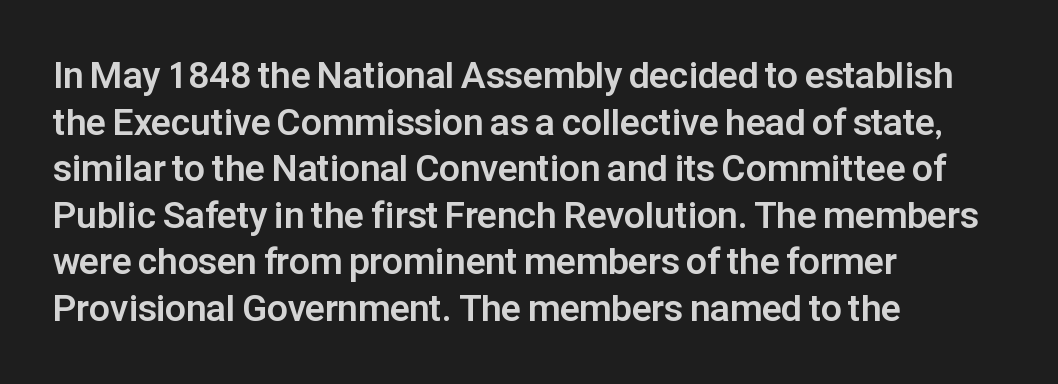
{"serif": "no", "italic": "no", "bold": "yes", "weight": "bold", "width": "normal", "stroke_contrast": "low", "x_height": "medium", "monospaced": "no", "underline": "no", "align": "left", "line_spacing": "normal", "line_spacing_ratio": 1.26, "letter_spacing": "normal", "letter_spacing_em": 0.0, "glyph_px": 37}
